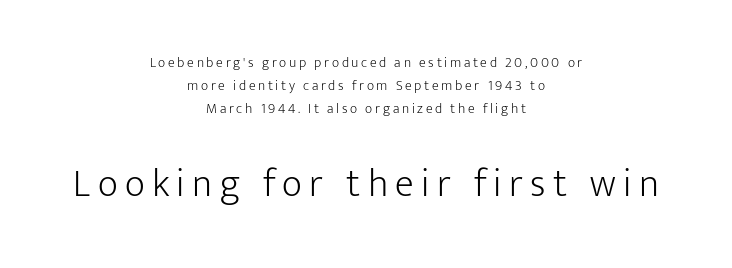
In CSS terms this would be text-align: center. Nothing sits at the stroke ends, so this counts as sans-serif. Weight: in the light-to-regular range. Is the lower block the larger one? Yes — the lower block carries the bigger type. Beneath every word, the page is bare.
